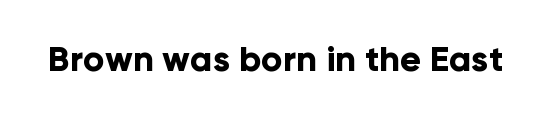
Tall strokes in this sample are plumb rather than angled. Varying glyph widths throughout — classic text-font behaviour. Default kerning and tracking; the words read as compact shapes. Its strokes are broad and dark, the hallmark of bold type. Quick note: underline off.
